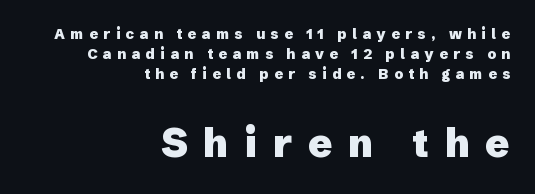
Does the bottom block carry the larger type? Yes, it does. Set as a true bold cut, around the 700 mark. How are the letters spaced? Widely, with obvious added tracking. You could not count columns in this text — the font is proportionally spaced.
